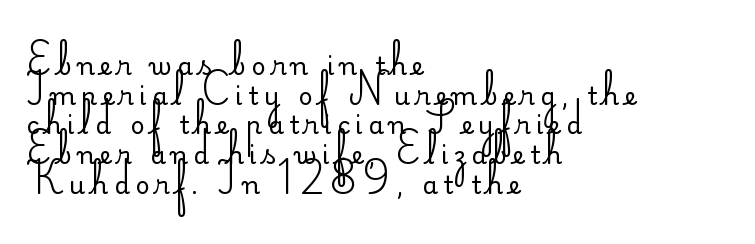
{"italic": "no", "bold": "no", "underline": "no", "align": "left", "line_spacing_ratio": 1.19, "letter_spacing": "wide", "letter_spacing_em": 0.22, "glyph_px": 25}
